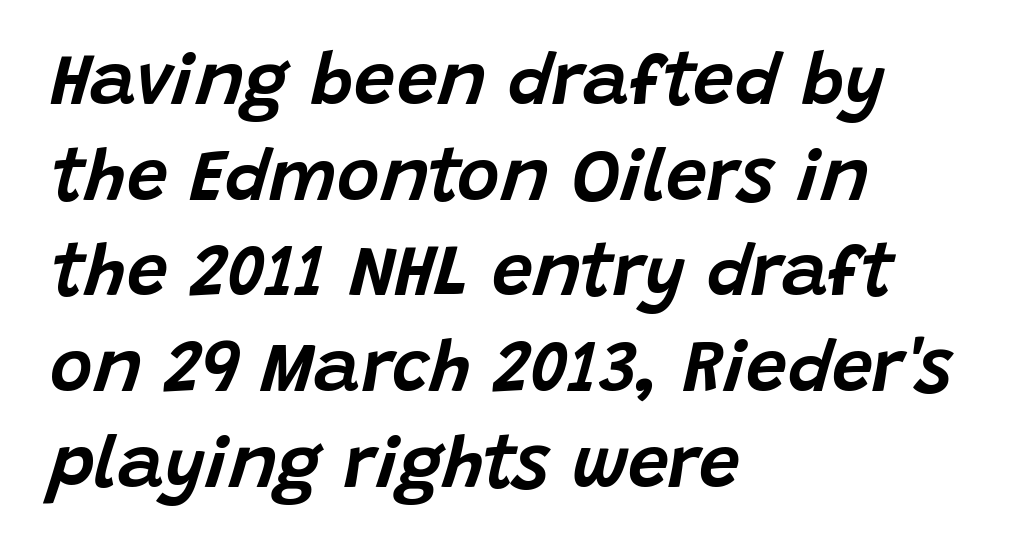
Q: Is the text italic (slanted)? A: Yes, it leans right by about 15 degrees.
Q: Is the text underlined? A: No.
Q: How is the paragraph aligned? A: Left-aligned.
Q: Is the spacing between letters normal or unusually wide? A: Normal.
Q: Is the spacing between lines tight, normal or loose? A: Normal.
Q: Width (condensed, normal, or wide)? A: Normal.
Q: Stroke contrast? A: Low.
Q: x-height? A: Large.
Q: Monospaced? A: No.
